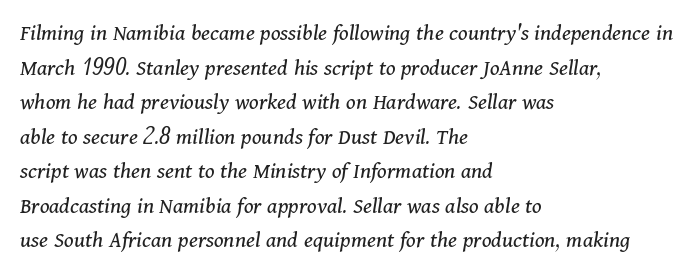
The image shows 24 px text type, italic (leaning right); set left-aligned, normal line spacing (1.44x), normal letter spacing, not underlined.
